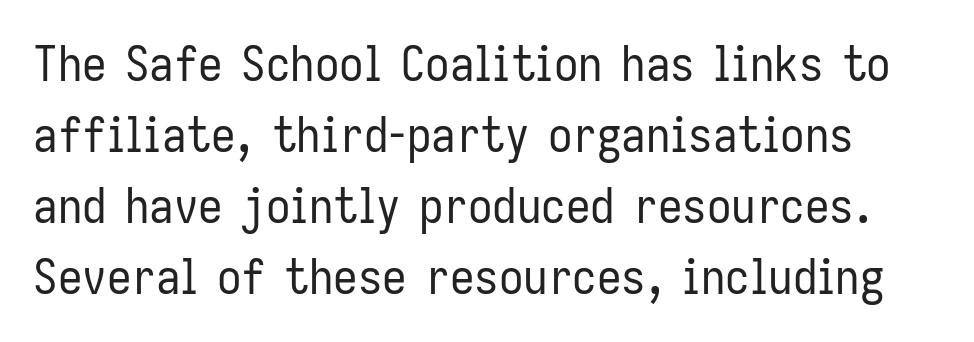
{"serif": "no", "italic": "no", "bold": "no", "weight": "regular", "width": "condensed", "stroke_contrast": "low", "x_height": "medium", "monospaced": "no", "underline": "no", "line_spacing": "normal", "line_spacing_ratio": 1.45, "letter_spacing": "normal", "letter_spacing_em": 0.0, "glyph_px": 49}
